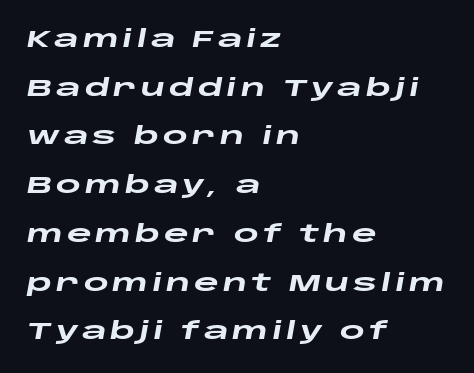
The image shows 24 px bold type, italic (leaning right); set left-aligned, loose line spacing (2.03x), not underlined.
